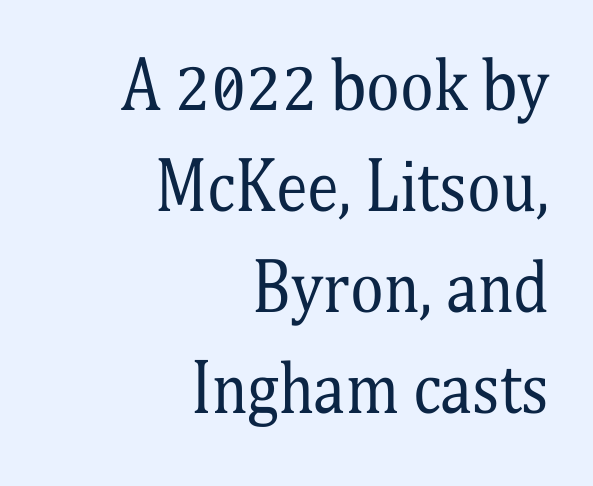
The image shows 64 px regular-weight, condensed serif type, upright; set right-aligned, normal line spacing (1.58x), normal letter spacing, not underlined; medium stroke contrast and a medium x-height.
